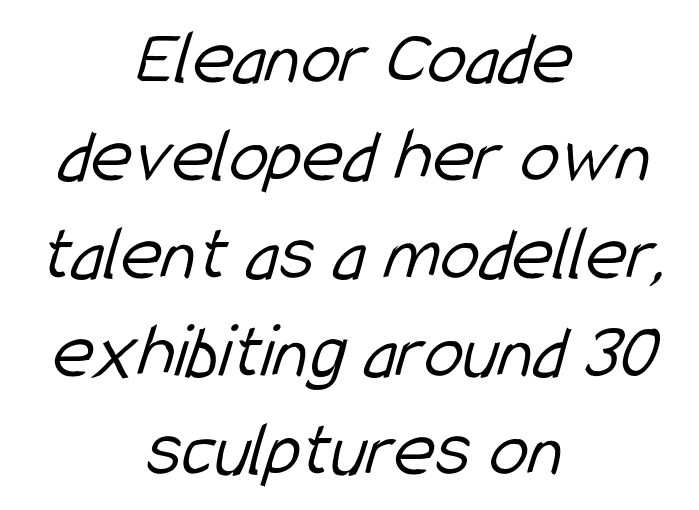
The image shows 79 px light, condensed sans-serif type; set centered, line spacing 1.24x, normal letter spacing, not underlined; low stroke contrast and a medium x-height.
